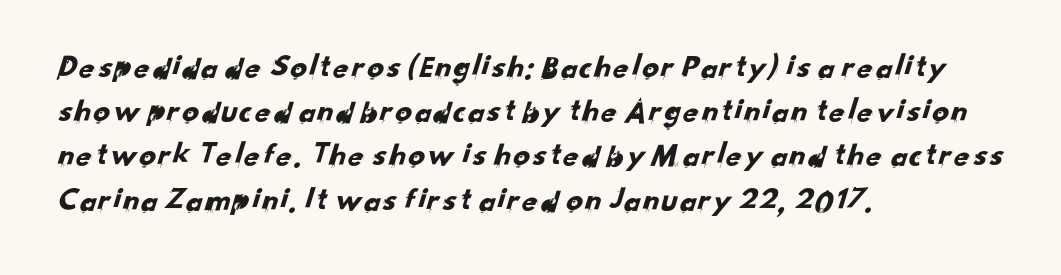
Q: Is the typeface a serif or a sans-serif typeface? A: Sans-serif.
Q: Is the text underlined? A: No.
Q: How is the paragraph aligned? A: Left-aligned.
Q: Is the spacing between letters normal or unusually wide? A: Normal.
Q: Is the spacing between lines tight, normal or loose? A: Normal.
Q: Width (condensed, normal, or wide)? A: Normal.
Q: Stroke contrast? A: Low.
Q: x-height? A: Small.
Q: Monospaced? A: No.
